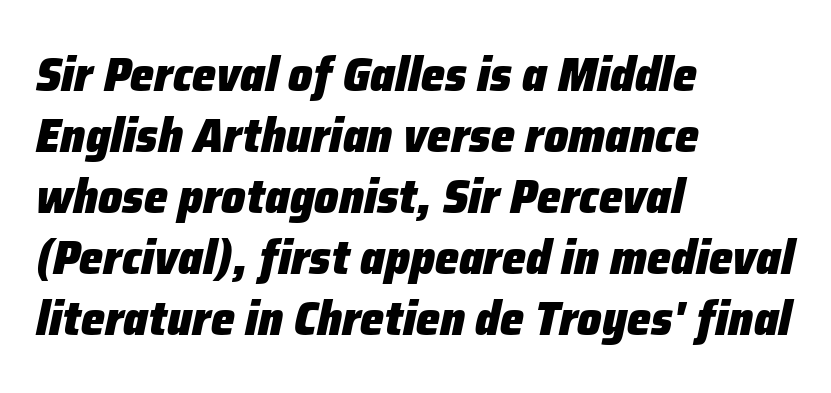
{"italic": "yes", "lean": "right", "slant_degrees": 12, "bold": "yes", "weight": "heavy", "width": "normal", "stroke_contrast": "low", "x_height": "medium", "monospaced": "no", "underline": "no", "align": "left", "line_spacing": "normal", "line_spacing_ratio": 1.27, "letter_spacing": "normal", "letter_spacing_em": 0.0, "glyph_px": 48}
